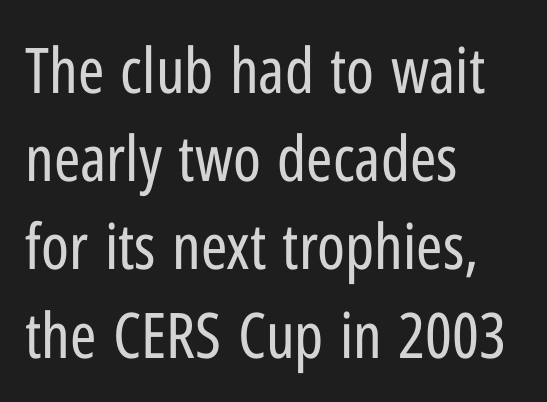
Q: Is the text bold? A: No.
Q: Is the text italic (slanted)? A: No, it is upright.
Q: Is the typeface a serif or a sans-serif typeface? A: Sans-serif.
Q: Is the text underlined? A: No.
Q: How is the paragraph aligned? A: Left-aligned.
Q: Is the spacing between letters normal or unusually wide? A: Normal.
Q: Is the spacing between lines tight, normal or loose? A: Normal.
Q: Width (condensed, normal, or wide)? A: Condensed.
Q: Stroke contrast? A: Low.
Q: x-height? A: Medium.
Q: Monospaced? A: No.
